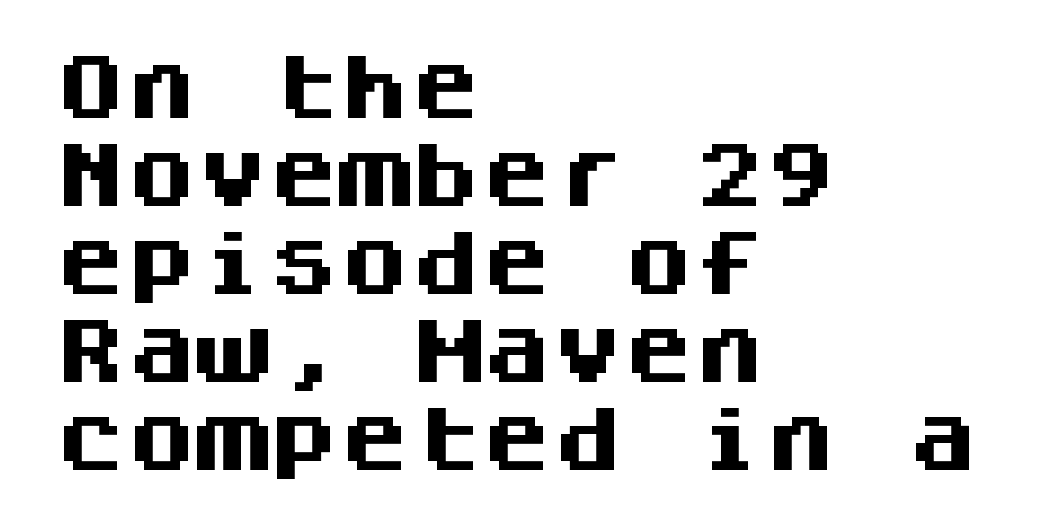
The letters carry no serifs — their stems end cleanly without finishing strokes. Words appear dense and cohesive because spacing is normal. The passage shown is emphatically bold. Notice how the passage keeps a crisp vertical edge on the left only. Posture: upright roman. Check the space under the baseline: it is left empty.
